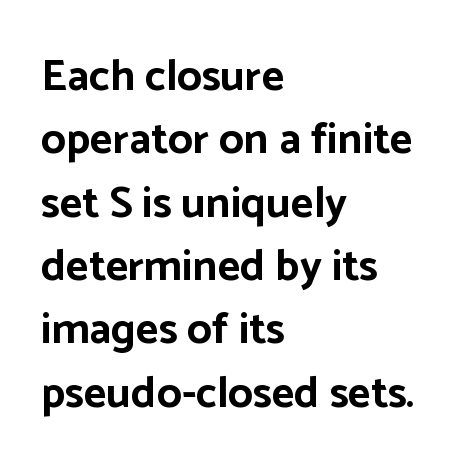
Q: Is the text bold? A: Yes.
Q: Is the text italic (slanted)? A: No, it is upright.
Q: Is the typeface a serif or a sans-serif typeface? A: Sans-serif.
Q: Is the text underlined? A: No.
Q: How is the paragraph aligned? A: Left-aligned.
Q: Is the spacing between letters normal or unusually wide? A: Normal.
Q: Is the spacing between lines tight, normal or loose? A: Normal.
Q: Width (condensed, normal, or wide)? A: Normal.
Q: Stroke contrast? A: Low.
Q: x-height? A: Medium.
Q: Monospaced? A: No.
